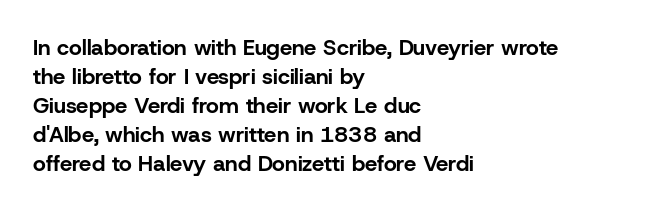
I'd describe the lettering as bold — thick and assertive. Line starts are locked; line ends wander. Nope, not italic — everything's standing straight. Only glyphs here, with clear space below each row.
